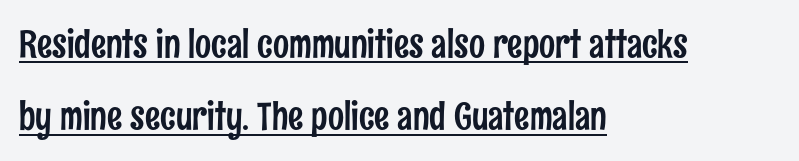
Q: Is the text italic (slanted)? A: No, it is upright.
Q: Is the typeface a serif or a sans-serif typeface? A: Sans-serif.
Q: Is the text underlined? A: Yes.
Q: How is the paragraph aligned? A: Left-aligned.
Q: Is the spacing between letters normal or unusually wide? A: Normal.
Q: Is the spacing between lines tight, normal or loose? A: Loose.
Q: Width (condensed, normal, or wide)? A: Condensed.
Q: Stroke contrast? A: Low.
Q: x-height? A: Medium.
Q: Monospaced? A: No.
